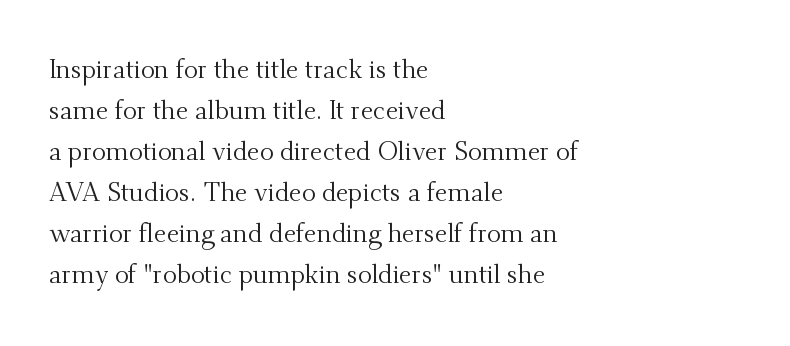
The image shows 26 px text type, upright; set left-aligned, normal line spacing (1.58x), normal letter spacing, not underlined.
